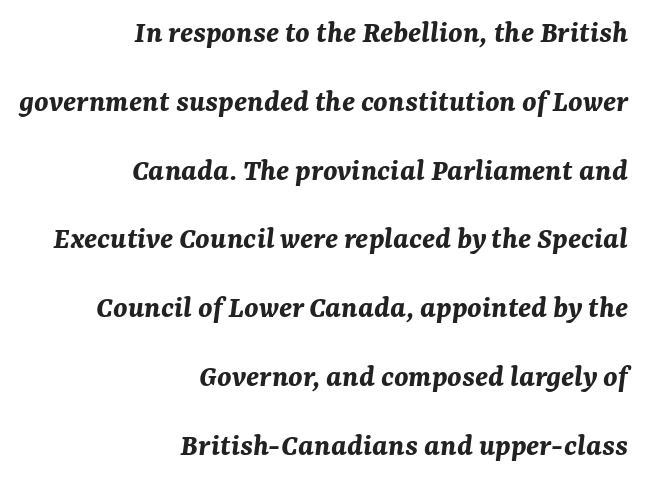
Q: Is the text bold? A: Yes.
Q: Is the text italic (slanted)? A: Yes, it leans right by about 7 degrees.
Q: Is the text underlined? A: No.
Q: How is the paragraph aligned? A: Right-aligned.
Q: Is the spacing between letters normal or unusually wide? A: Normal.
Q: Is the spacing between lines tight, normal or loose? A: Loose.
Q: Width (condensed, normal, or wide)? A: Normal.
Q: Stroke contrast? A: Medium.
Q: x-height? A: Medium.
Q: Monospaced? A: No.
